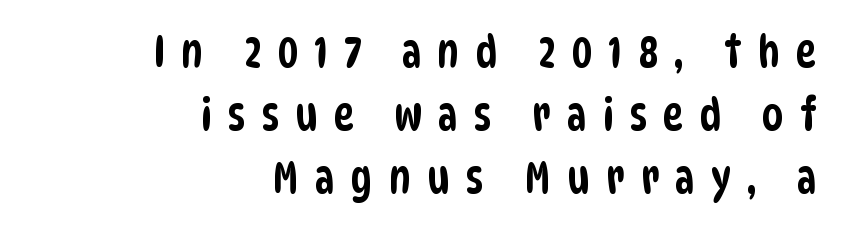
{"serif": "no", "width": "condensed", "stroke_contrast": "low", "x_height": "large", "monospaced": "no", "underline": "no", "align": "right", "line_spacing": "normal", "line_spacing_ratio": 1.43, "letter_spacing": "wide", "letter_spacing_em": 0.36, "glyph_px": 44}
